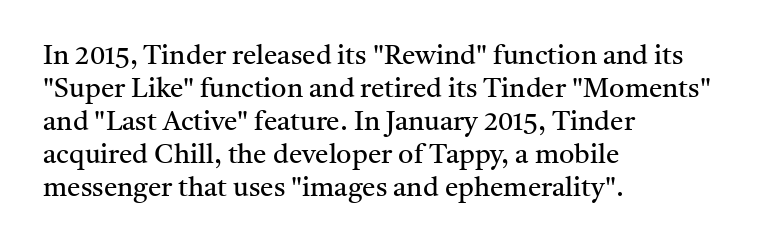
The type sits square on the baseline with zero lean. All the whitespace from short lines collects on the right. Students, note that the glyphs here touch the page at normal intervals. Weight class: somewhere from thin through regular. The foot of each line stays bare and open.
